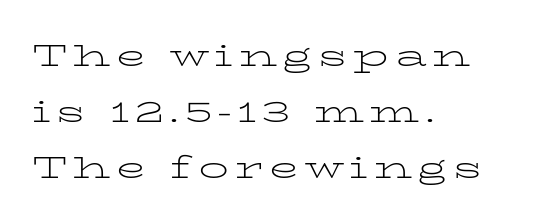
{"serif": "yes", "italic": "no", "bold": "no", "weight": "light", "width": "wide", "stroke_contrast": "low", "x_height": "medium", "monospaced": "no", "underline": "no", "align": "left", "line_spacing_ratio": 1.86, "glyph_px": 30}
